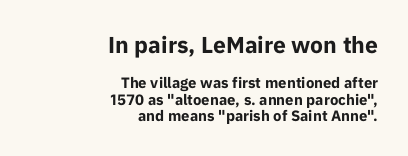
Q: Is the text bold? A: Yes.
Q: Is the text italic (slanted)? A: No, it is upright.
Q: Is the text underlined? A: No.
Q: How is the paragraph aligned? A: Right-aligned.
Q: Is the spacing between letters normal or unusually wide? A: Normal.
Q: Is the spacing between lines tight, normal or loose? A: Tight.
Q: Which block of text is set in a larger size, the first (top) or the second (bottom)? A: The first (top) one.
